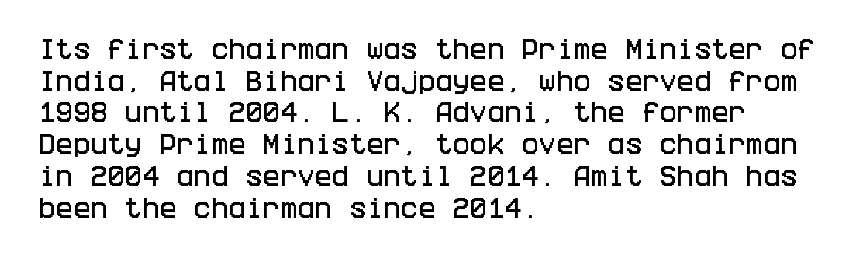
Q: Is the text italic (slanted)? A: No, it is upright.
Q: Is the text underlined? A: No.
Q: How is the paragraph aligned? A: Left-aligned.
Q: Is the spacing between letters normal or unusually wide? A: Normal.
Q: Is the spacing between lines tight, normal or loose? A: Normal.
